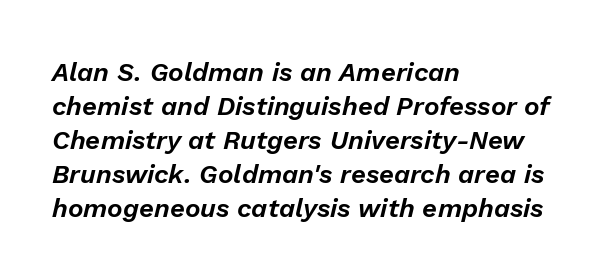
Q: Is the text italic (slanted)? A: Yes, it leans right by about 13 degrees.
Q: Is the text underlined? A: No.
Q: How is the paragraph aligned? A: Left-aligned.
Q: Is the spacing between letters normal or unusually wide? A: Normal.
Q: Is the spacing between lines tight, normal or loose? A: Normal.
